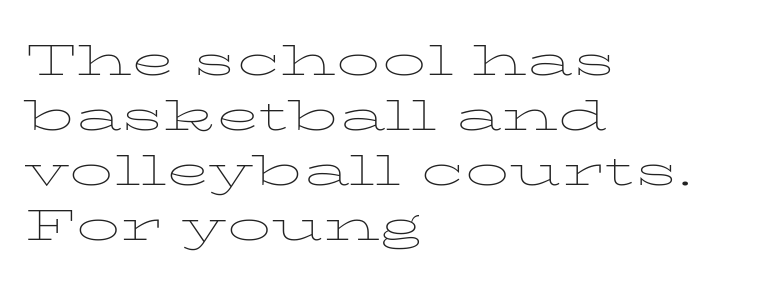
The passage shown stacks its lines at a standard gap. Rule under the text: the space is simply empty. The rendering uses natural spacing where letterforms have individual widths. Letter spacing: default. The typesetter chose a ragged-right arrangement here.
